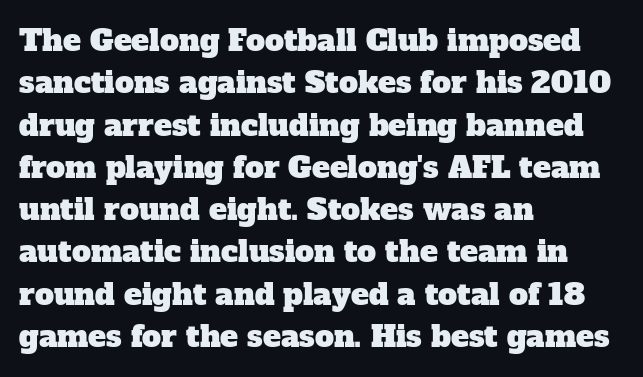
{"serif": "yes", "width": "normal", "stroke_contrast": "low", "x_height": "medium", "monospaced": "no", "underline": "no", "align": "left", "line_spacing": "normal", "line_spacing_ratio": 1.41, "letter_spacing": "normal", "letter_spacing_em": 0.0, "glyph_px": 30}
